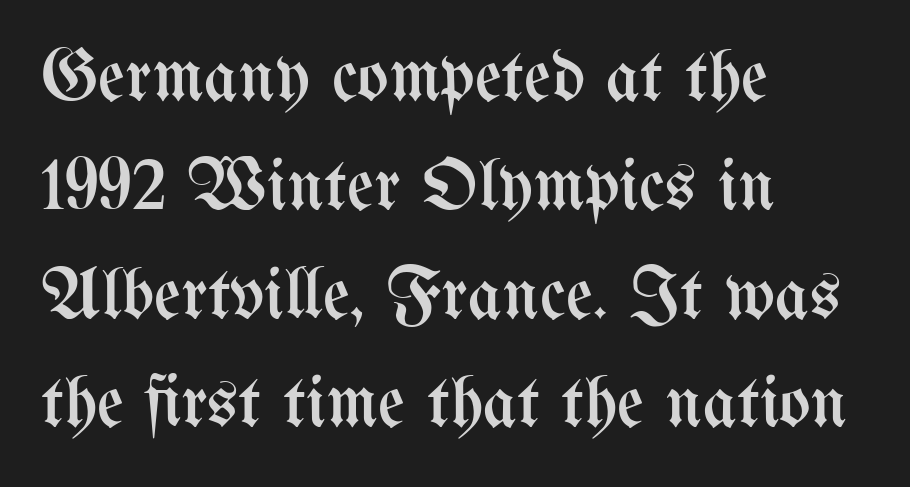
Q: Is the text bold? A: No.
Q: Is the text italic (slanted)? A: No, it is upright.
Q: Is the text underlined? A: No.
Q: How is the paragraph aligned? A: Left-aligned.
Q: Is the spacing between letters normal or unusually wide? A: Normal.
Q: Is the spacing between lines tight, normal or loose? A: Normal.
Q: Width (condensed, normal, or wide)? A: Condensed.
Q: Stroke contrast? A: Medium.
Q: x-height? A: Medium.
Q: Monospaced? A: No.
